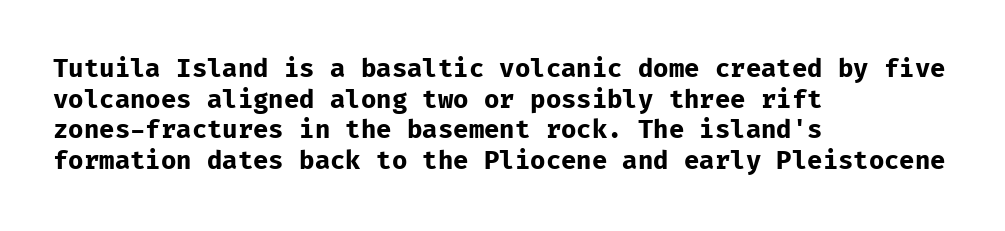
{"italic": "no", "bold": "yes", "underline": "no", "align": "left", "line_spacing_ratio": 1.23, "letter_spacing": "normal", "letter_spacing_em": 0.0, "glyph_px": 25}
